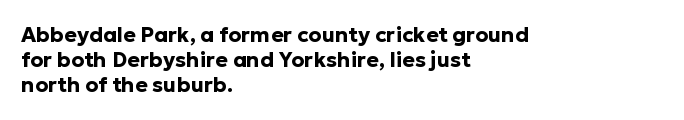
The image shows 21 px bold type, upright; set left-aligned, line spacing 1.2x, normal letter spacing, not underlined.
